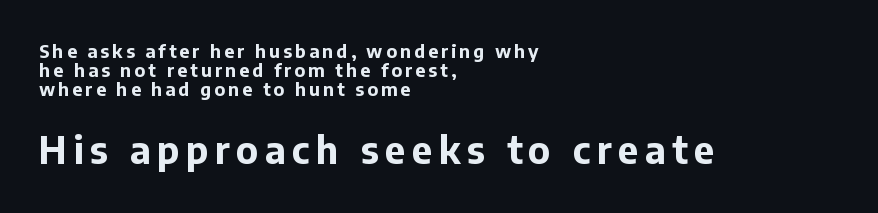
{"serif": "no", "italic": "no", "bold": "yes", "weight": "bold", "width": "normal", "stroke_contrast": "low", "x_height": "medium", "monospaced": "no", "underline": "no", "align": "left", "line_spacing": "tight", "line_spacing_ratio": 1.05, "larger_block": "second", "size_ratio": 2.06, "glyph_px": 37}
